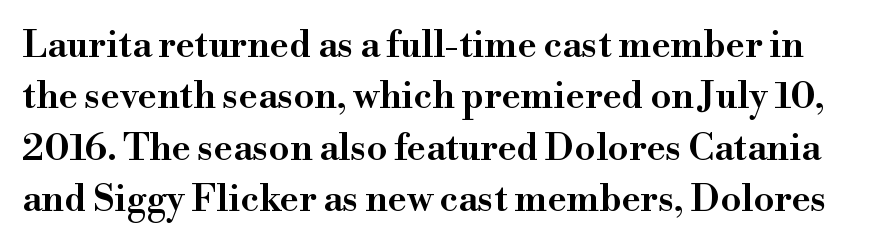
The image shows 37 px semibold serif type, upright; set normal line spacing (1.39x), normal letter spacing, not underlined; high stroke contrast and a small x-height.
